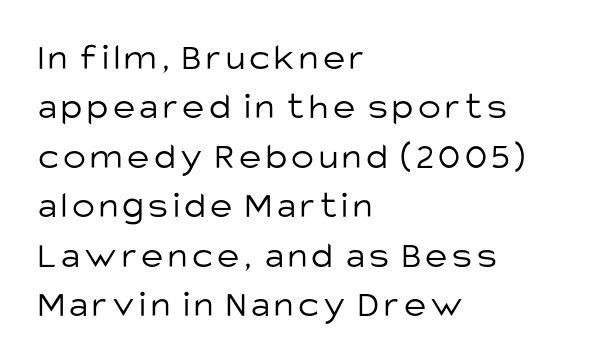
The letters carry no serifs — their stems end cleanly without finishing strokes. Beneath every word, the page is bare. Is the block centered? No — it sits flush against the left margin. Do the characters align in a grid? No, the font is proportional.
